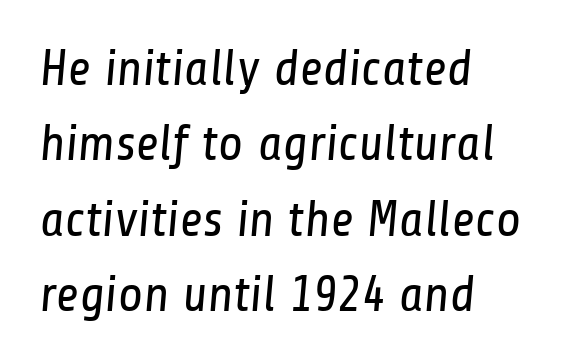
The rag falls on the right side of this text block. Tracking value appears to be zero — textbook default spacing. Are there feet on the stems? There aren't — it's a sans. Vertical spacing — default. You could not count columns in this text — the font is proportionally spaced.
